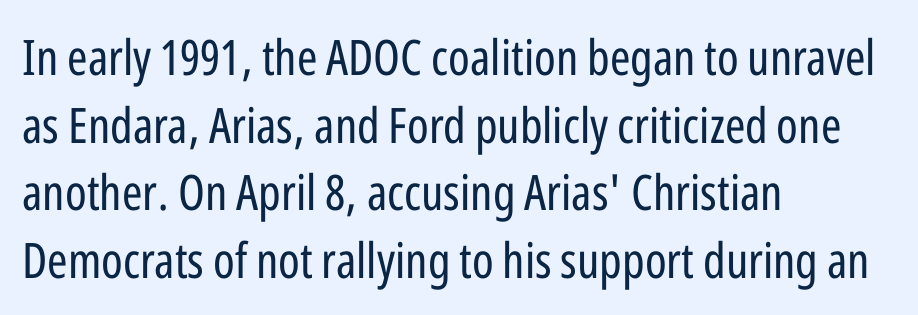
The tracking reads as untouched default to a designer's eye. Casual observation: everything's shoved over to the left. Summary of vertical rhythm: regular, with standard interline spacing. The passage shown is typed in a proportional face where columns would drift. It's the straight-up-and-down kind of type. The strokes are not fattened; the text isn't bold.
